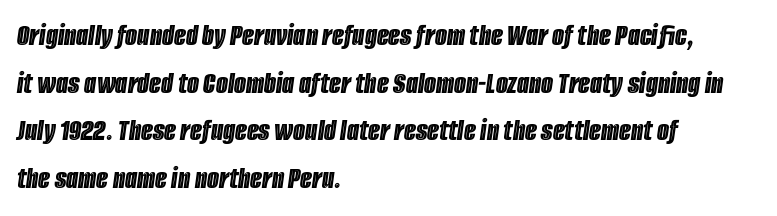
Is this a fixed-width face? No — the glyphs have proportional, varying widths. Tracking here is standard; glyphs follow each other at the usual distance. Teacher's note: observe the even left margin — that is flush-left alignment. Observe the lean: these are italic letterforms. Normally led — the rows are evenly, conventionally spaced. A clean baseline with only descenders dipping below it.
